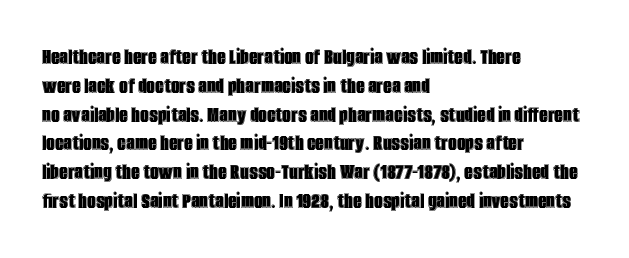
{"italic": "no", "underline": "no", "align": "left", "line_spacing_ratio": 1.2, "letter_spacing": "normal", "letter_spacing_em": 0.0, "glyph_px": 24}
